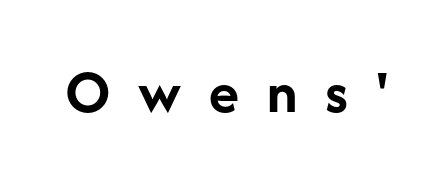
Q: Is the text bold? A: Yes.
Q: Is the text italic (slanted)? A: No, it is upright.
Q: Is the typeface a serif or a sans-serif typeface? A: Sans-serif.
Q: Is the text underlined? A: No.
Q: Is the spacing between letters normal or unusually wide? A: Unusually wide.
Q: Width (condensed, normal, or wide)? A: Normal.
Q: Stroke contrast? A: Low.
Q: x-height? A: Medium.
Q: Monospaced? A: No.
